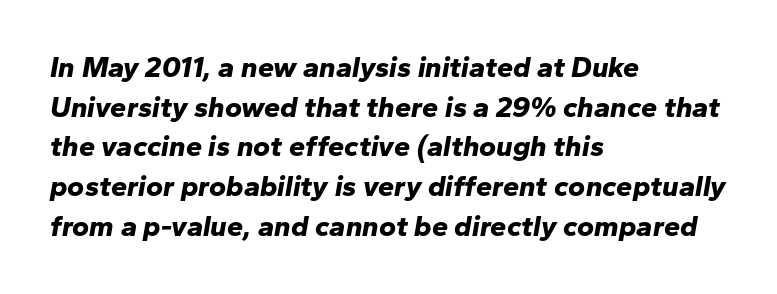
{"italic": "yes", "lean": "right", "slant_degrees": 10, "bold": "yes", "weight": "bold", "width": "normal", "stroke_contrast": "low", "x_height": "medium", "monospaced": "no", "underline": "no", "align": "left", "line_spacing": "normal", "line_spacing_ratio": 1.37, "letter_spacing": "normal", "letter_spacing_em": 0.0, "glyph_px": 29}
